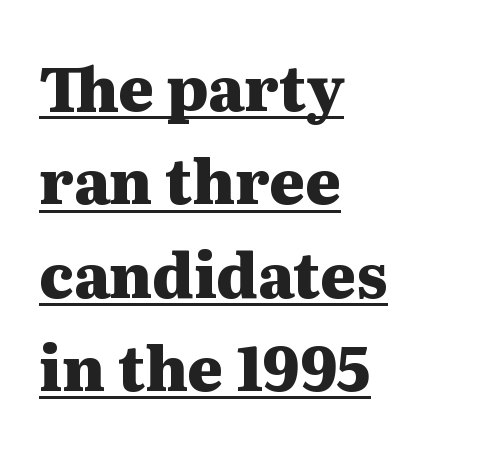
{"serif": "yes", "italic": "no", "bold": "yes", "weight": "heavy", "width": "wide", "stroke_contrast": "medium", "x_height": "medium", "monospaced": "no", "underline": "yes", "align": "left", "line_spacing": "normal", "line_spacing_ratio": 1.53, "letter_spacing": "normal", "letter_spacing_em": 0.0, "glyph_px": 61}
